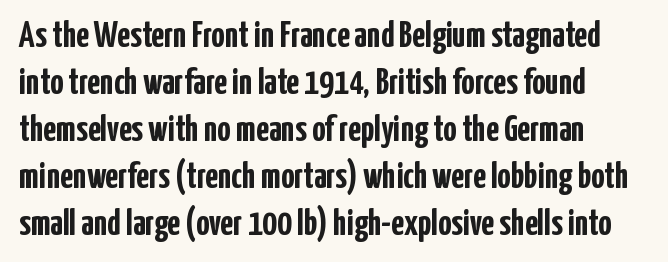
Q: Is the text bold? A: Yes.
Q: Is the text italic (slanted)? A: No, it is upright.
Q: Is the typeface a serif or a sans-serif typeface? A: Sans-serif.
Q: Is the text underlined? A: No.
Q: How is the paragraph aligned? A: Left-aligned.
Q: Is the spacing between letters normal or unusually wide? A: Normal.
Q: Is the spacing between lines tight, normal or loose? A: Normal.
Q: Width (condensed, normal, or wide)? A: Condensed.
Q: Stroke contrast? A: Low.
Q: x-height? A: Medium.
Q: Monospaced? A: No.
